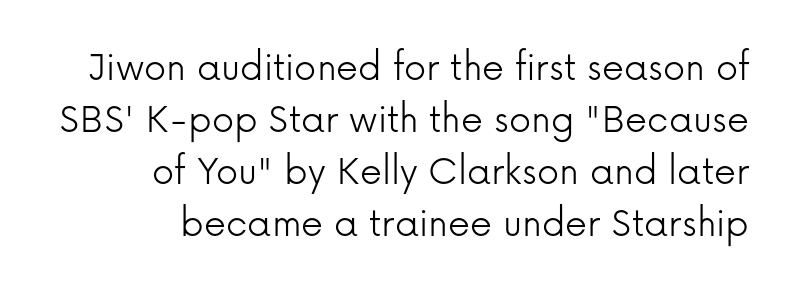
{"serif": "no", "italic": "no", "bold": "no", "weight": "light", "width": "normal", "stroke_contrast": "low", "x_height": "medium", "monospaced": "no", "underline": "no", "align": "right", "line_spacing_ratio": 1.18, "letter_spacing": "normal", "letter_spacing_em": 0.0, "glyph_px": 44}
